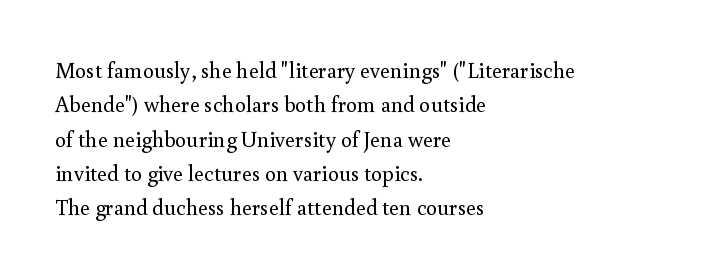
{"italic": "no", "bold": "no", "underline": "no", "align": "left", "line_spacing": "normal", "line_spacing_ratio": 1.56, "letter_spacing": "normal", "letter_spacing_em": 0.0, "glyph_px": 22}
